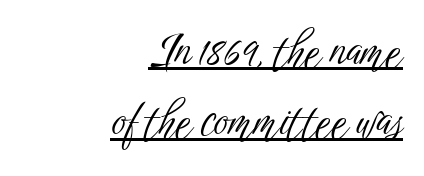
Q: Is the text bold? A: No.
Q: Is the text italic (slanted)? A: Yes.
Q: Is the typeface a serif or a sans-serif typeface? A: Sans-serif.
Q: Is the text underlined? A: Yes.
Q: How is the paragraph aligned? A: Right-aligned.
Q: Is the spacing between letters normal or unusually wide? A: Normal.
Q: Is the spacing between lines tight, normal or loose? A: Normal.
Q: Width (condensed, normal, or wide)? A: Condensed.
Q: Stroke contrast? A: Low.
Q: x-height? A: Medium.
Q: Monospaced? A: No.
